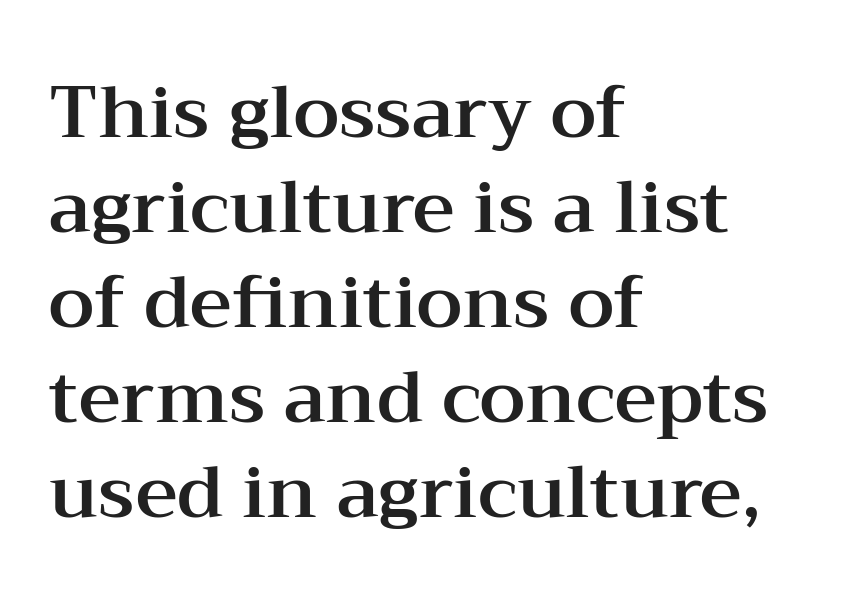
Q: Is the text italic (slanted)? A: No, it is upright.
Q: Is the typeface a serif or a sans-serif typeface? A: Serif.
Q: Is the text underlined? A: No.
Q: How is the paragraph aligned? A: Left-aligned.
Q: Is the spacing between letters normal or unusually wide? A: Normal.
Q: Is the spacing between lines tight, normal or loose? A: Normal.
Q: Width (condensed, normal, or wide)? A: Wide.
Q: Stroke contrast? A: Medium.
Q: x-height? A: Medium.
Q: Monospaced? A: No.
